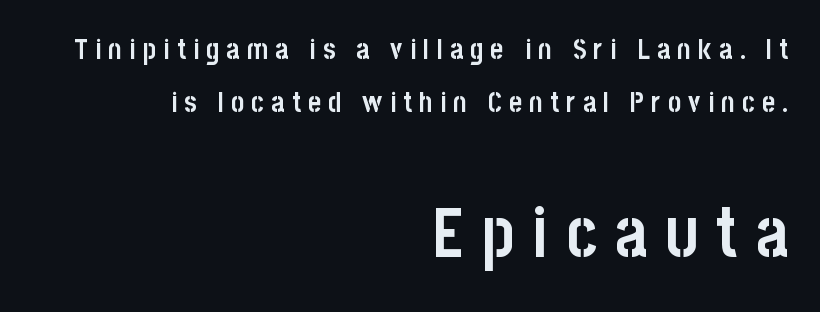
Q: Is the text bold? A: Yes.
Q: Is the text italic (slanted)? A: No, it is upright.
Q: Is the typeface a serif or a sans-serif typeface? A: Sans-serif.
Q: Is the text underlined? A: No.
Q: How is the paragraph aligned? A: Right-aligned.
Q: Is the spacing between letters normal or unusually wide? A: Unusually wide.
Q: Which block of text is set in a larger size, the first (top) or the second (bottom)? A: The second (bottom) one.
Q: Width (condensed, normal, or wide)? A: Condensed.
Q: Stroke contrast? A: Low.
Q: x-height? A: Large.
Q: Monospaced? A: No.
